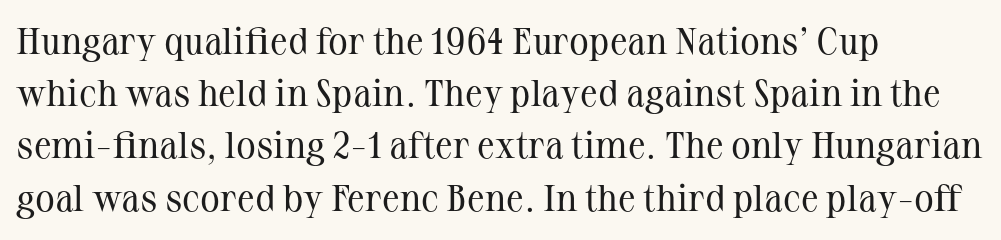
Baseline-to-baseline distance is the conventional proportion of letter height. Nope, not italic — everything's standing straight. A clean baseline with only descenders dipping below it. Alignment: flush left. Stems and bowls with no extra thickness — not bold. Character widths vary here, with narrow letters taking less room than wide ones.
